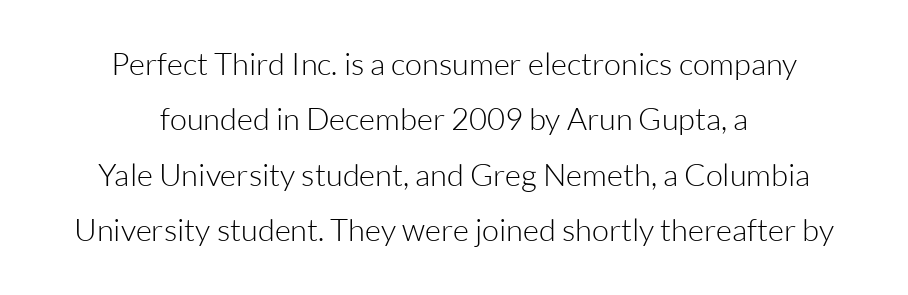
Q: Is the text bold? A: No.
Q: Is the text italic (slanted)? A: No, it is upright.
Q: Is the typeface a serif or a sans-serif typeface? A: Sans-serif.
Q: Is the text underlined? A: No.
Q: How is the paragraph aligned? A: Centered.
Q: Is the spacing between letters normal or unusually wide? A: Normal.
Q: Width (condensed, normal, or wide)? A: Normal.
Q: Stroke contrast? A: Low.
Q: x-height? A: Medium.
Q: Monospaced? A: No.
